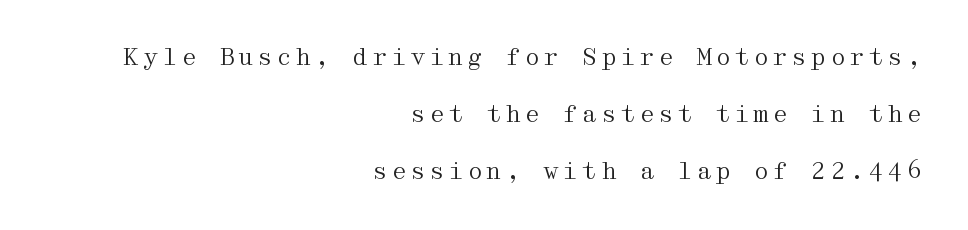
The strokes carry an ordinary text weight at most. These lines stand farther apart than default settings would place them. Beneath every word, the page is bare. Nope, not italic — everything's standing straight. The text block is weighted toward the right margin, trailing off unevenly leftward.
